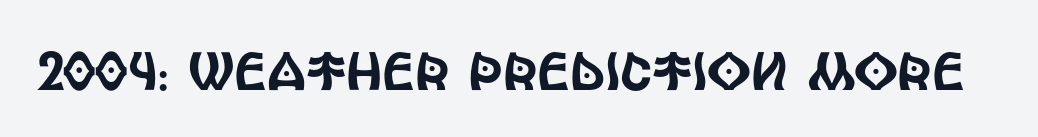
The image shows 54 px condensed sans-serif type, upright; set normal letter spacing, not underlined; a large x-height.
